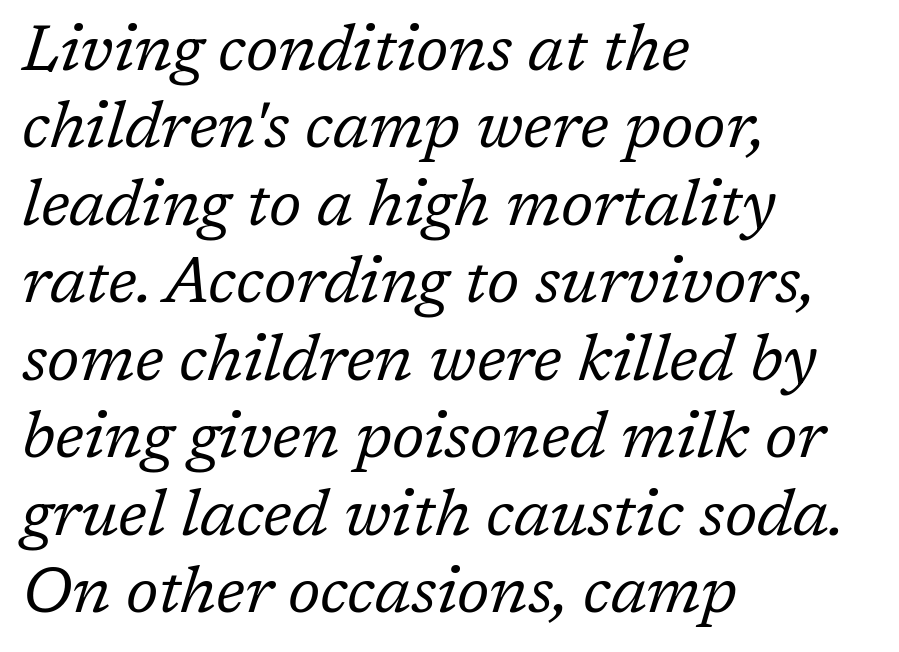
Q: Is the text bold? A: No.
Q: Is the text italic (slanted)? A: Yes, it leans right by about 17 degrees.
Q: Is the typeface a serif or a sans-serif typeface? A: Serif.
Q: Is the text underlined? A: No.
Q: How is the paragraph aligned? A: Left-aligned.
Q: Is the spacing between letters normal or unusually wide? A: Normal.
Q: Width (condensed, normal, or wide)? A: Normal.
Q: Stroke contrast? A: Low.
Q: x-height? A: Medium.
Q: Monospaced? A: No.
